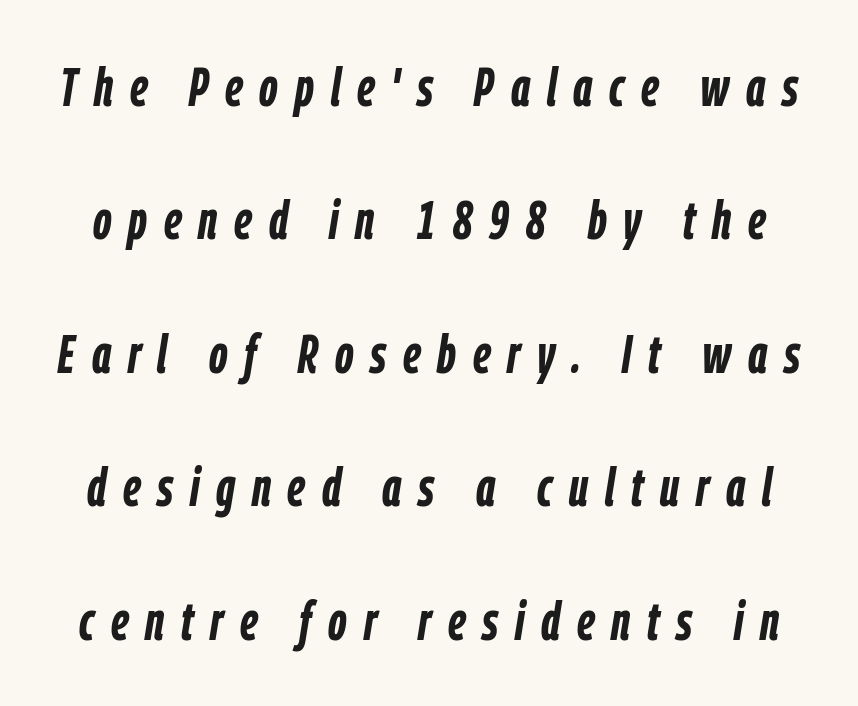
Whoever set this chose breathing room over compactness in the vertical rhythm. In terms of weight, the rendering is a true, heavy bold. When letters slant like this, we call the style italic. Compared with typical body copy, the letter spacing here is much looser.
